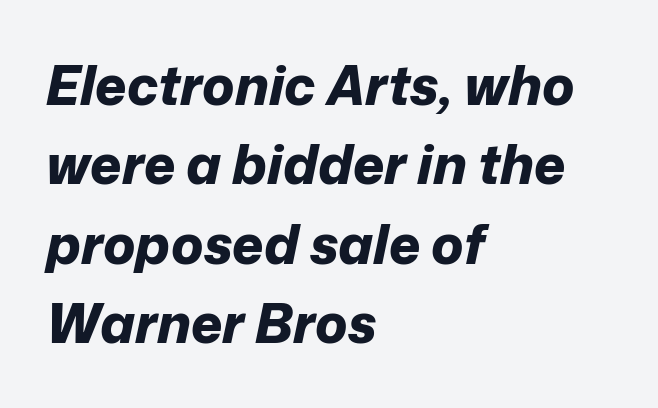
A typesetter would call this proportional, since set widths differ per character. The foot of each line stays bare and open. One-word summary of the alignment: left. Letter spacing: default.
